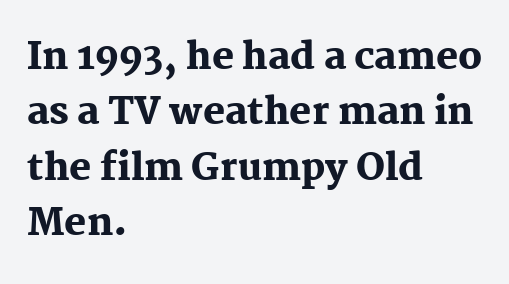
Compared with an ordinary text face, these strokes are far heavier — a full bold. The zone under the glyphs is completely vacant. The horizontal fit of the characters is conventional and even. This is roman type, the default non-slanted kind. Vertical spacing — default. Layout note: lines flush left.
